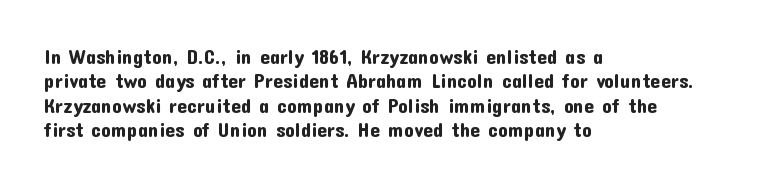
{"italic": "no", "underline": "no", "align": "left", "line_spacing_ratio": 1.22, "letter_spacing": "normal", "letter_spacing_em": 0.0, "glyph_px": 20}
